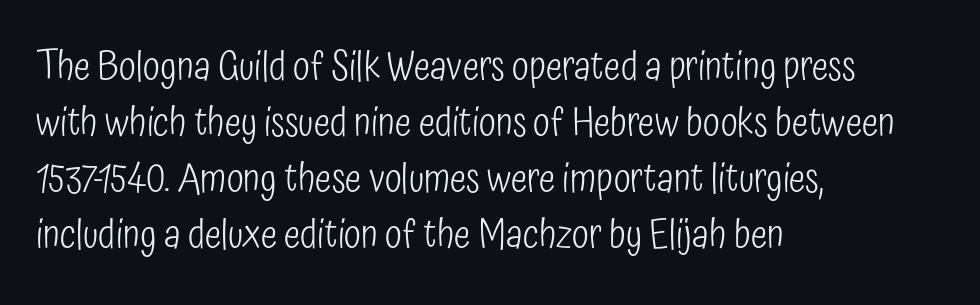
The image shows 39 px light, condensed sans-serif type, upright; set left-aligned, normal line spacing (1.44x), normal letter spacing, not underlined; low stroke contrast and a medium x-height.
